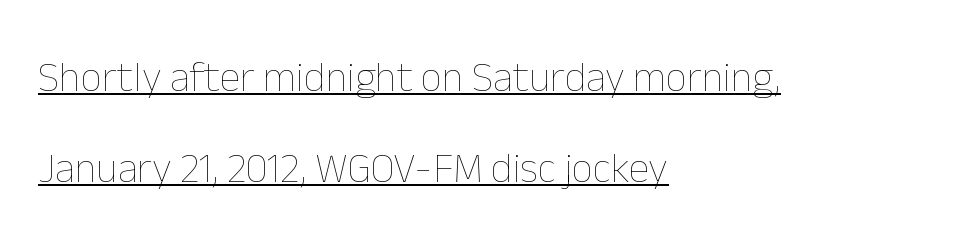
The image shows 42 px thin type, upright; set left-aligned, loose line spacing (2.17x), normal letter spacing, underlined; low stroke contrast and a medium x-height.
